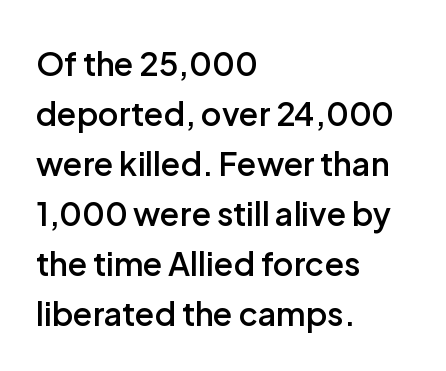
The image shows 32 px semibold sans-serif type, upright; set left-aligned, normal line spacing (1.56x), normal letter spacing, not underlined; low stroke contrast and a medium x-height.
